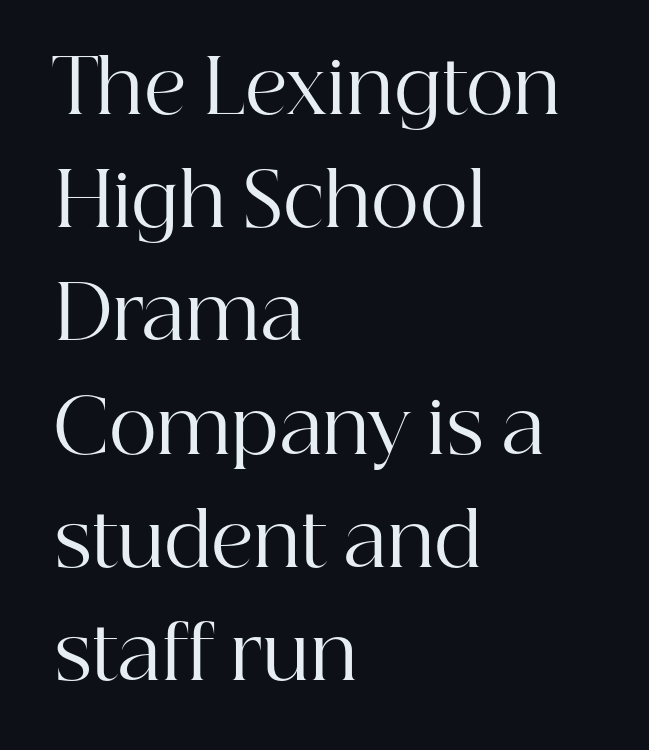
Q: Is the text bold? A: No.
Q: Is the text italic (slanted)? A: No, it is upright.
Q: Is the typeface a serif or a sans-serif typeface? A: Serif.
Q: Is the text underlined? A: No.
Q: How is the paragraph aligned? A: Left-aligned.
Q: Is the spacing between letters normal or unusually wide? A: Normal.
Q: Is the spacing between lines tight, normal or loose? A: Normal.
Q: Width (condensed, normal, or wide)? A: Normal.
Q: Stroke contrast? A: High.
Q: x-height? A: Medium.
Q: Monospaced? A: No.
